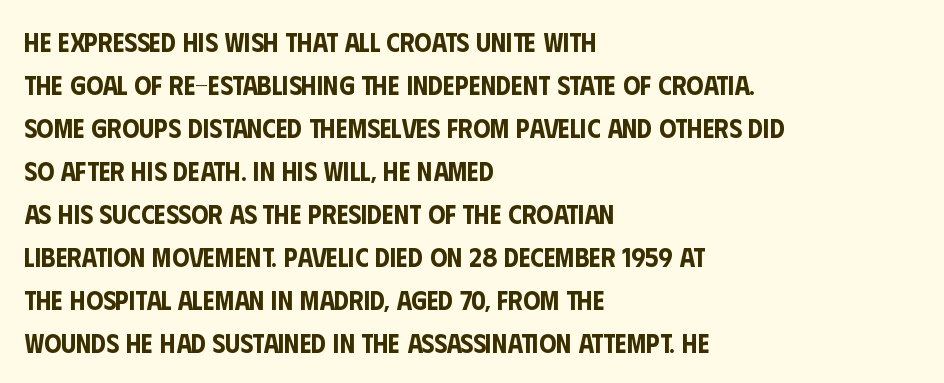
{"italic": "no", "underline": "no", "align": "left", "line_spacing": "normal", "line_spacing_ratio": 1.59, "letter_spacing": "normal", "letter_spacing_em": 0.0, "glyph_px": 27}
